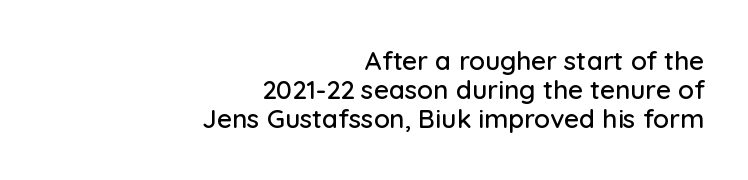
The image shows 26 px text type, upright; set right-aligned, tight line spacing (1.12x), normal letter spacing, not underlined.
